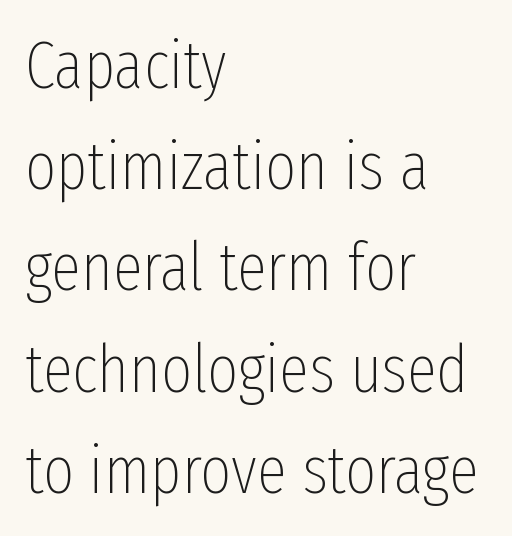
Q: Is the text bold? A: No.
Q: Is the text italic (slanted)? A: No, it is upright.
Q: Is the typeface a serif or a sans-serif typeface? A: Sans-serif.
Q: Is the text underlined? A: No.
Q: How is the paragraph aligned? A: Left-aligned.
Q: Is the spacing between letters normal or unusually wide? A: Normal.
Q: Is the spacing between lines tight, normal or loose? A: Normal.
Q: Width (condensed, normal, or wide)? A: Condensed.
Q: Stroke contrast? A: Low.
Q: x-height? A: Medium.
Q: Monospaced? A: No.
